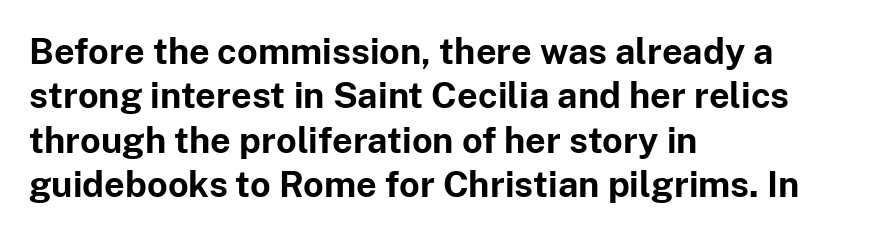
The image shows 36 px bold sans-serif type, upright; set left-aligned, line spacing 1.23x, normal letter spacing, not underlined; low stroke contrast and a medium x-height.
